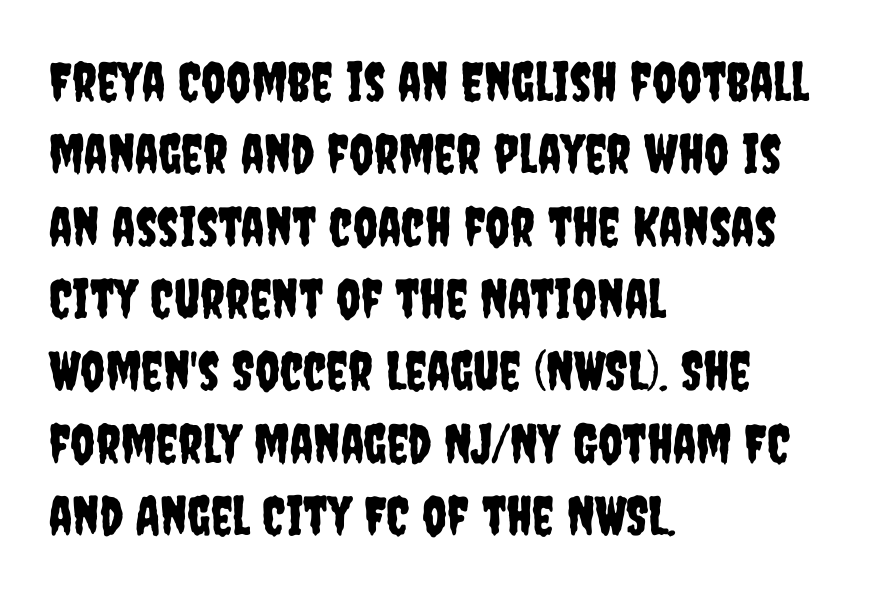
Q: Is the text italic (slanted)? A: No, it is upright.
Q: Is the typeface a serif or a sans-serif typeface? A: Sans-serif.
Q: Is the text underlined? A: No.
Q: How is the paragraph aligned? A: Left-aligned.
Q: Is the spacing between letters normal or unusually wide? A: Normal.
Q: Is the spacing between lines tight, normal or loose? A: Normal.
Q: Width (condensed, normal, or wide)? A: Condensed.
Q: Stroke contrast? A: Low.
Q: x-height? A: Large.
Q: Monospaced? A: No.
